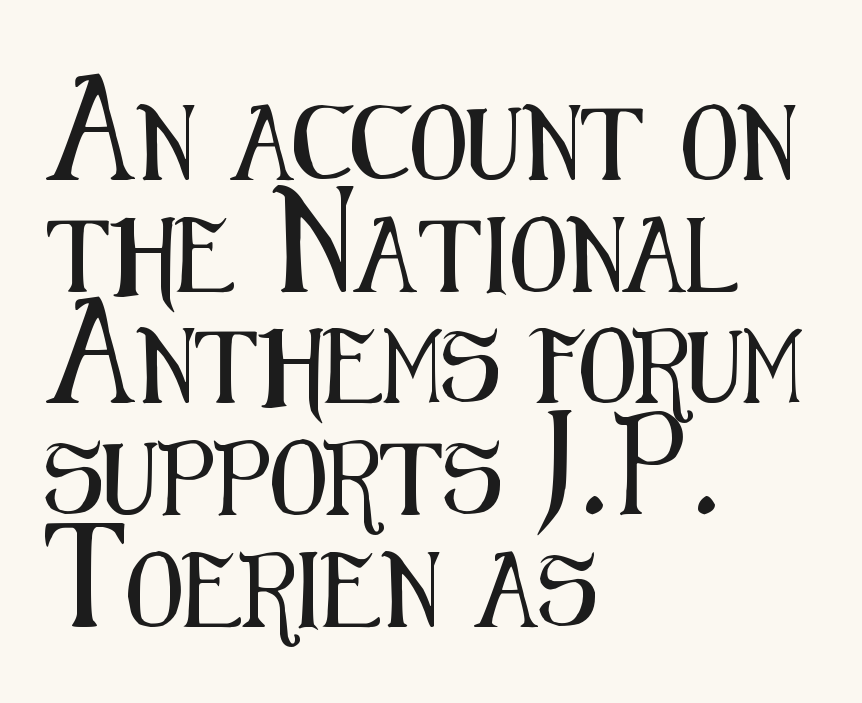
Q: Is the text italic (slanted)? A: No, it is upright.
Q: Is the text underlined? A: No.
Q: How is the paragraph aligned? A: Left-aligned.
Q: Is the spacing between letters normal or unusually wide? A: Normal.
Q: Is the spacing between lines tight, normal or loose? A: Normal.
Q: Width (condensed, normal, or wide)? A: Condensed.
Q: Stroke contrast? A: Medium.
Q: x-height? A: Medium.
Q: Monospaced? A: No.
